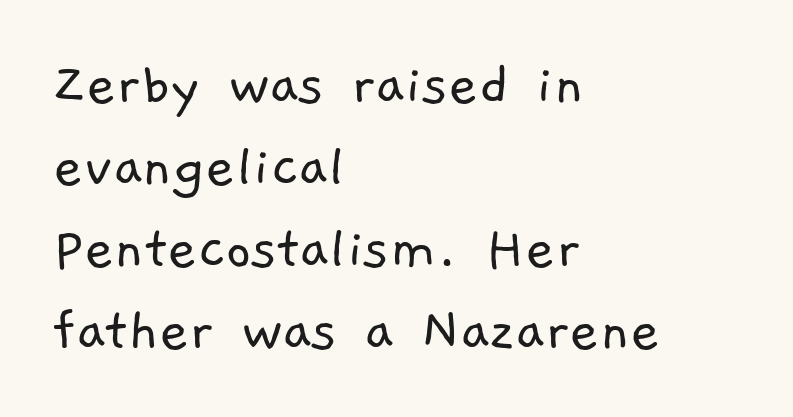
Check where the strokes stop: nothing finishes them off — pure sans. The compositor pushed each line to the left boundary. In terms of leading, this rendering sits right in the middle. A bare baseline throughout the passage. The face used here is rendered with its standard letterfit.
